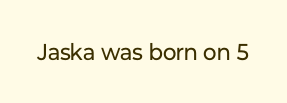
{"italic": "no", "bold": "no", "underline": "no", "letter_spacing": "normal", "letter_spacing_em": 0.0, "glyph_px": 23}
